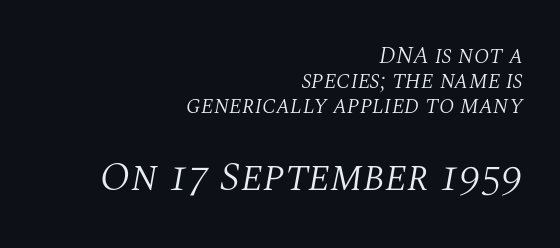
Q: Is the text bold? A: No.
Q: Is the text italic (slanted)? A: Yes, it leans right by about 10 degrees.
Q: Is the typeface a serif or a sans-serif typeface? A: Serif.
Q: Is the text underlined? A: No.
Q: How is the paragraph aligned? A: Right-aligned.
Q: Is the spacing between letters normal or unusually wide? A: Normal.
Q: Is the spacing between lines tight, normal or loose? A: Tight.
Q: Which block of text is set in a larger size, the first (top) or the second (bottom)? A: The second (bottom) one.
Q: Width (condensed, normal, or wide)? A: Normal.
Q: Stroke contrast? A: Medium.
Q: x-height? A: Large.
Q: Monospaced? A: No.
